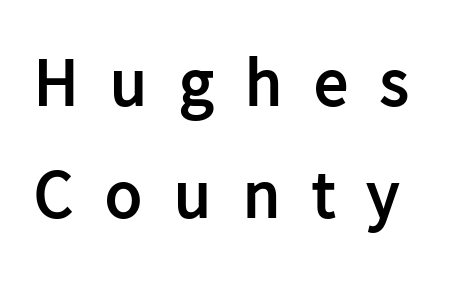
Q: Is the text bold? A: Yes.
Q: Is the text italic (slanted)? A: No, it is upright.
Q: Is the typeface a serif or a sans-serif typeface? A: Sans-serif.
Q: Is the text underlined? A: No.
Q: Is the spacing between letters normal or unusually wide? A: Unusually wide.
Q: Is the spacing between lines tight, normal or loose? A: Normal.
Q: Width (condensed, normal, or wide)? A: Normal.
Q: Stroke contrast? A: Low.
Q: x-height? A: Medium.
Q: Monospaced? A: No.
